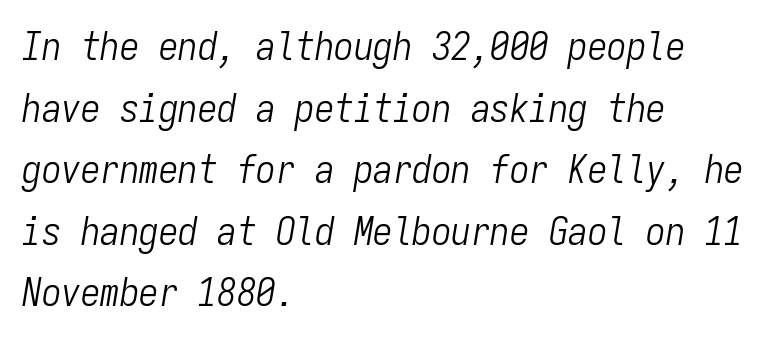
Q: Is the text bold? A: No.
Q: Is the text italic (slanted)? A: Yes, it leans right by about 9 degrees.
Q: Is the text underlined? A: No.
Q: How is the paragraph aligned? A: Left-aligned.
Q: Is the spacing between letters normal or unusually wide? A: Normal.
Q: Is the spacing between lines tight, normal or loose? A: Normal.
Q: Width (condensed, normal, or wide)? A: Condensed.
Q: Stroke contrast? A: Low.
Q: x-height? A: Medium.
Q: Monospaced? A: Yes.
